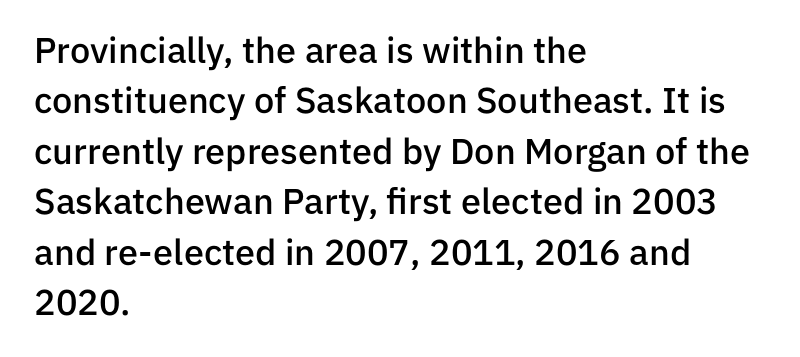
Q: Is the text bold? A: Semi-bold.
Q: Is the text italic (slanted)? A: No, it is upright.
Q: Is the typeface a serif or a sans-serif typeface? A: Sans-serif.
Q: Is the text underlined? A: No.
Q: How is the paragraph aligned? A: Left-aligned.
Q: Is the spacing between letters normal or unusually wide? A: Normal.
Q: Is the spacing between lines tight, normal or loose? A: Normal.
Q: Width (condensed, normal, or wide)? A: Normal.
Q: Stroke contrast? A: Low.
Q: x-height? A: Medium.
Q: Monospaced? A: No.
